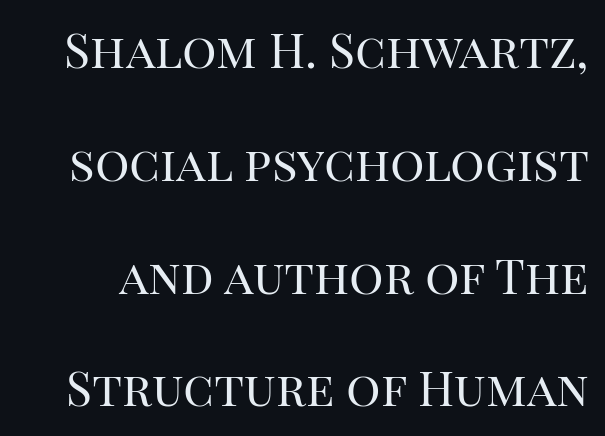
The image shows 48 px regular-weight serif type, upright; set loose line spacing (2.35x), normal letter spacing, not underlined; high stroke contrast and a large x-height.
